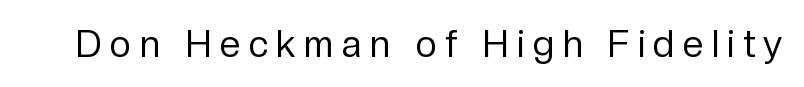
The image shows 37 px regular-weight sans-serif type, upright; set unusually wide letter spacing (+0.23 em), not underlined; low stroke contrast and a medium x-height.
